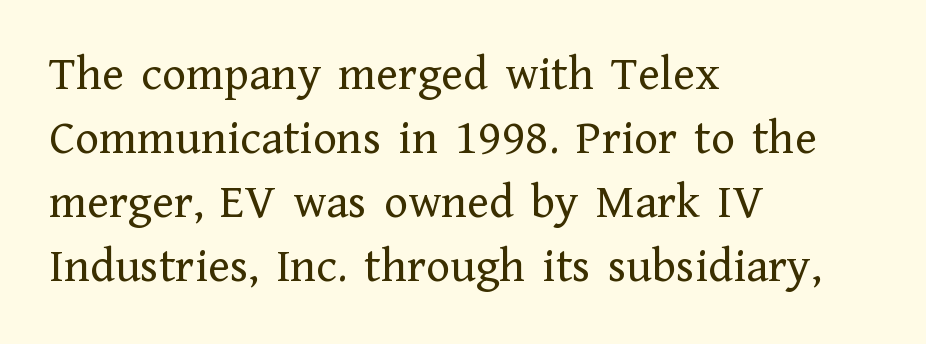
Q: Is the text bold? A: No.
Q: Is the text italic (slanted)? A: No, it is upright.
Q: Is the typeface a serif or a sans-serif typeface? A: Serif.
Q: Is the text underlined? A: No.
Q: How is the paragraph aligned? A: Left-aligned.
Q: Is the spacing between letters normal or unusually wide? A: Normal.
Q: Is the spacing between lines tight, normal or loose? A: Normal.
Q: Width (condensed, normal, or wide)? A: Normal.
Q: Stroke contrast? A: Low.
Q: x-height? A: Medium.
Q: Monospaced? A: No.
